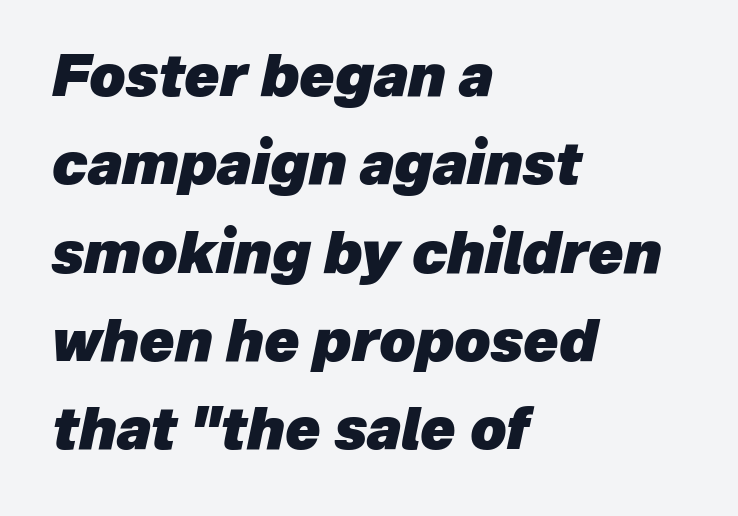
The image shows 57 px heavy type, italic (leaning right); set left-aligned, normal line spacing (1.55x), normal letter spacing, not underlined; low stroke contrast and a medium x-height.
